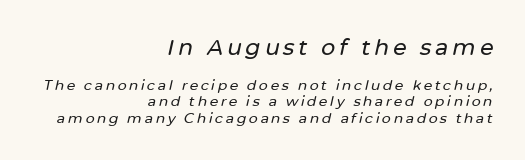
{"italic": "yes", "lean": "right", "slant_degrees": 12, "underline": "no", "align": "right", "line_spacing_ratio": 1.16, "larger_block": "first", "size_ratio": 1.57, "glyph_px": 22}
